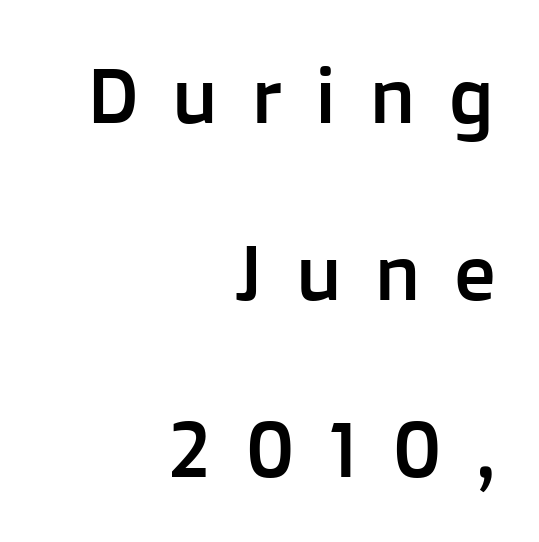
The image shows 78 px sans-serif type, upright; set right-aligned, loose line spacing (2.27x), unusually wide letter spacing (+0.41 em), not underlined; low stroke contrast and a medium x-height.
